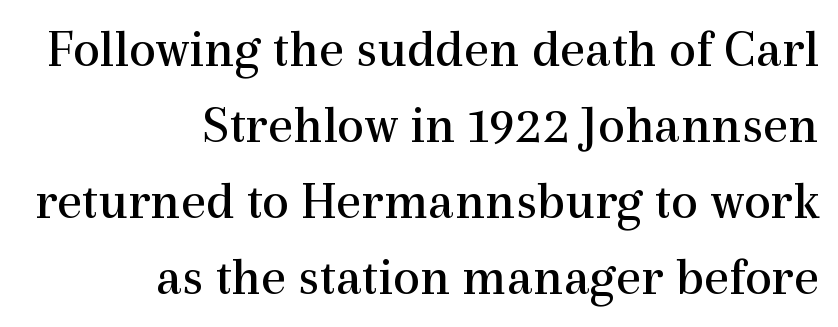
Q: Is the text bold? A: No.
Q: Is the text italic (slanted)? A: No, it is upright.
Q: Is the typeface a serif or a sans-serif typeface? A: Serif.
Q: Is the text underlined? A: No.
Q: How is the paragraph aligned? A: Right-aligned.
Q: Is the spacing between letters normal or unusually wide? A: Normal.
Q: Is the spacing between lines tight, normal or loose? A: Normal.
Q: Width (condensed, normal, or wide)? A: Normal.
Q: x-height? A: Medium.
Q: Monospaced? A: No.
